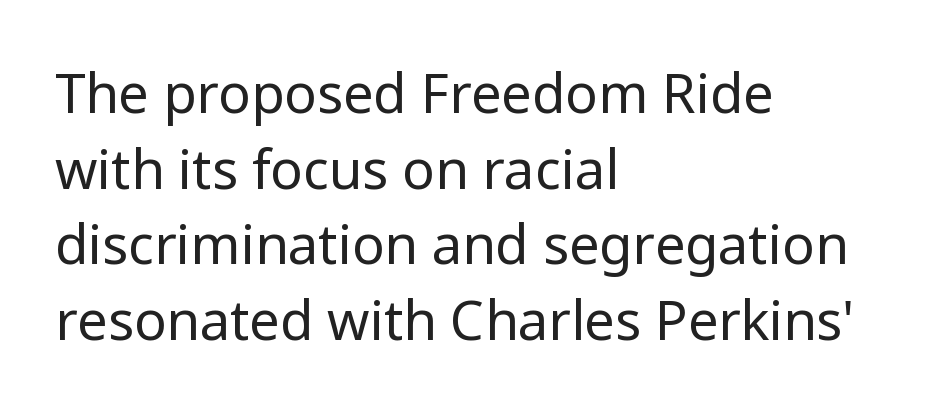
If you measured baseline to baseline, you'd find a middling distance. Note the varied advance widths — an 'i' is clearly narrower than an 'm'. Alignment: flush left. The lettering holds an erect, upright posture throughout. The text was rendered using a sans face with plain stroke endings. A quiet, ordinary-to-light weight characterises the typeface.
